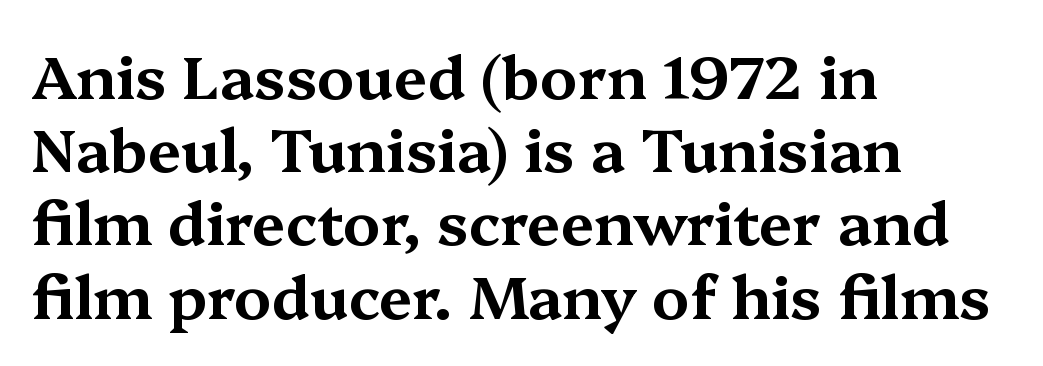
Plain, unruled lines of type. The rendering shows small feet on the letterforms — a serif design. Alignment: flush left. The lettering holds an erect, upright posture throughout. This sample has the flowing, uneven cadence of proportional lettering.
